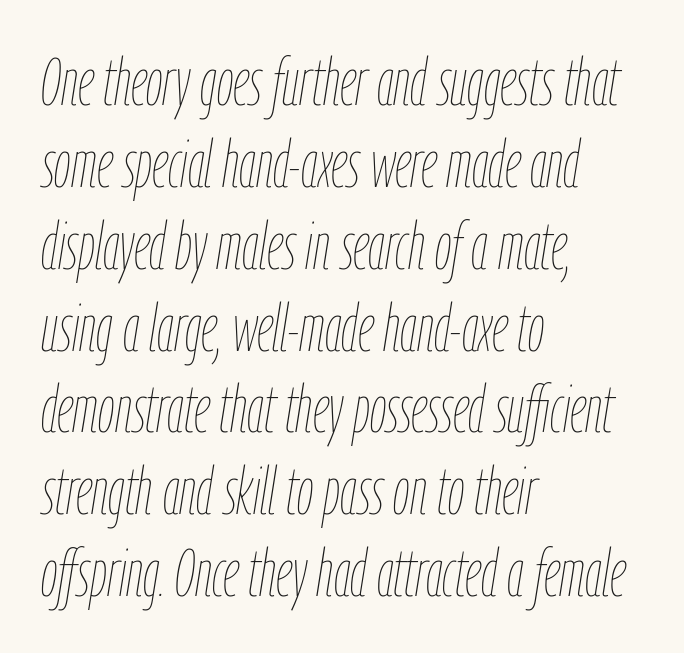
{"italic": "yes", "lean": "right", "slant_degrees": 9, "bold": "no", "weight": "thin", "width": "condensed", "stroke_contrast": "low", "x_height": "medium", "monospaced": "no", "underline": "no", "align": "left", "line_spacing_ratio": 1.24, "letter_spacing": "normal", "letter_spacing_em": 0.0, "glyph_px": 66}
